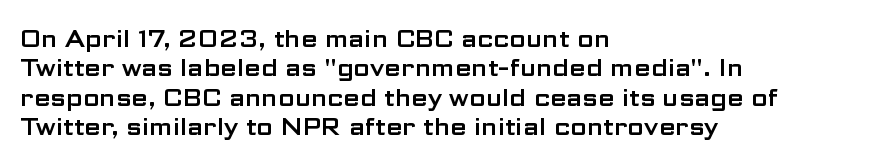
{"italic": "no", "underline": "no", "align": "left", "line_spacing_ratio": 1.22, "letter_spacing": "normal", "letter_spacing_em": 0.0, "glyph_px": 24}
